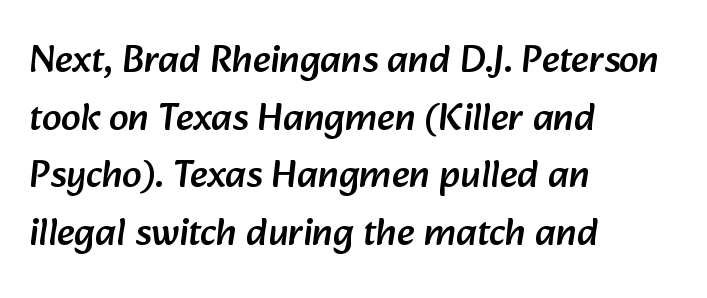
The image shows 39 px sans-serif type; set left-aligned, normal line spacing (1.48x), normal letter spacing, not underlined; low stroke contrast and a medium x-height.
